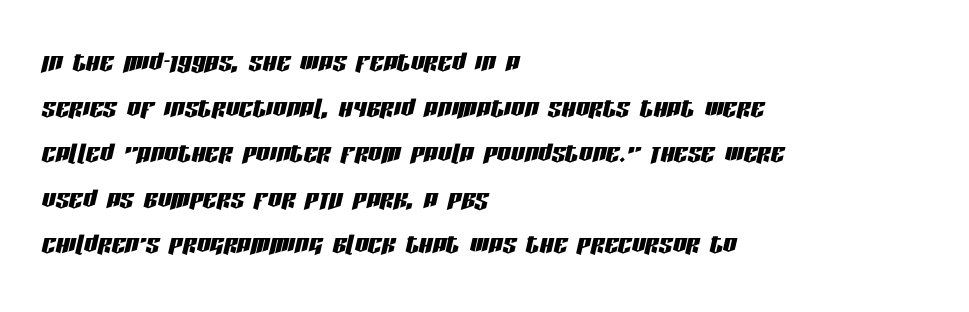
{"italic": "yes", "lean": "right", "slant_degrees": 13, "width": "condensed", "stroke_contrast": "low", "x_height": "large", "monospaced": "no", "underline": "no", "align": "left", "line_spacing": "normal", "line_spacing_ratio": 1.34, "letter_spacing": "normal", "letter_spacing_em": 0.0, "glyph_px": 34}
